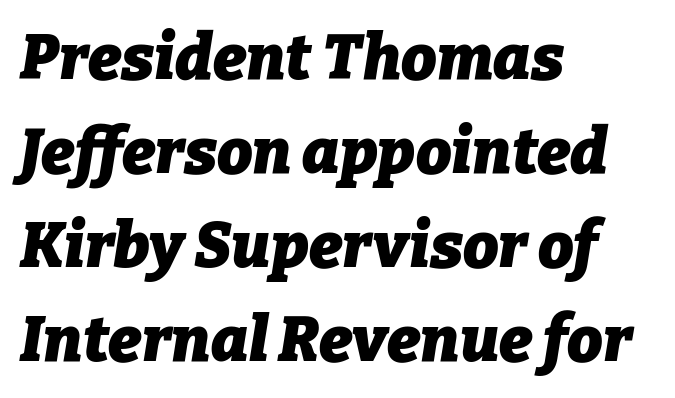
{"italic": "yes", "lean": "right", "slant_degrees": 9, "bold": "yes", "weight": "heavy", "width": "normal", "stroke_contrast": "low", "x_height": "medium", "monospaced": "no", "underline": "no", "align": "left", "line_spacing": "normal", "line_spacing_ratio": 1.49, "letter_spacing": "normal", "letter_spacing_em": 0.0, "glyph_px": 63}
